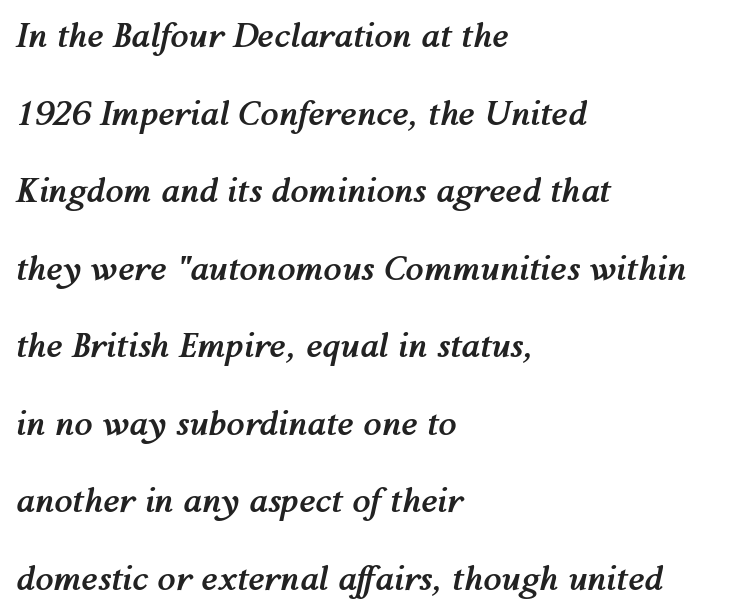
{"italic": "yes", "lean": "right", "slant_degrees": 12, "bold": "yes", "weight": "semibold", "width": "normal", "stroke_contrast": "medium", "x_height": "medium", "monospaced": "no", "underline": "no", "align": "left", "line_spacing": "loose", "line_spacing_ratio": 2.35, "letter_spacing": "normal", "letter_spacing_em": 0.0, "glyph_px": 33}
